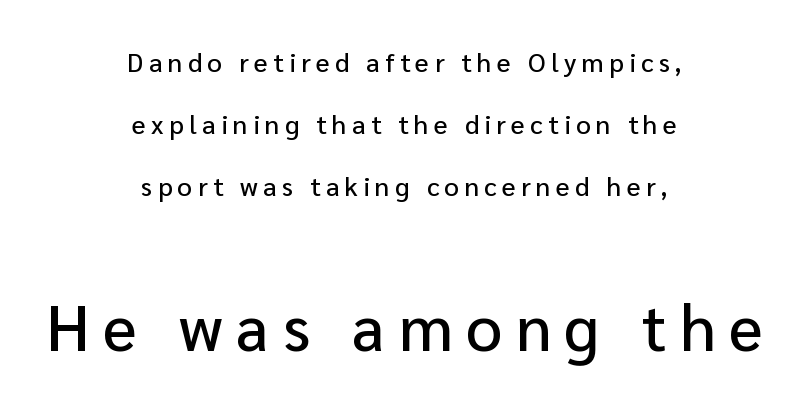
Do the letters lean? They stand straight. Note: no serifs on the glyphs. Bare-footed words on every line. Substantial extra tracking has been applied to these lines. The text block is weighted toward neither margin, spreading evenly from the middle. Quick note: interline space is abundant.
